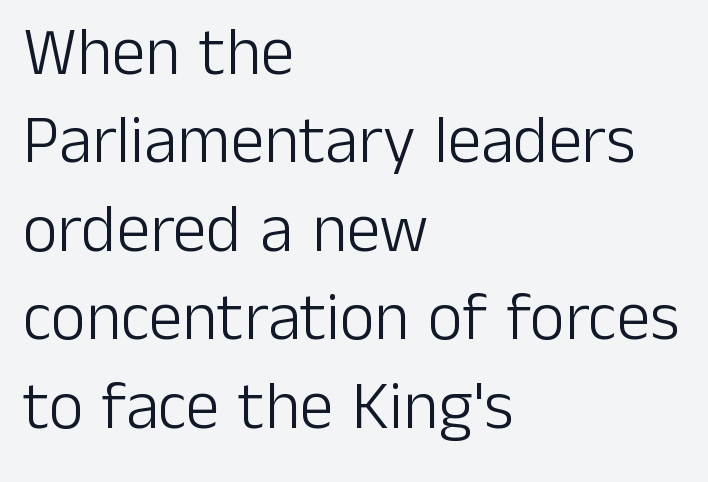
{"serif": "no", "italic": "no", "bold": "no", "weight": "light", "width": "normal", "stroke_contrast": "low", "x_height": "medium", "monospaced": "no", "underline": "no", "align": "left", "line_spacing": "normal", "line_spacing_ratio": 1.32, "letter_spacing": "normal", "letter_spacing_em": 0.0, "glyph_px": 67}
